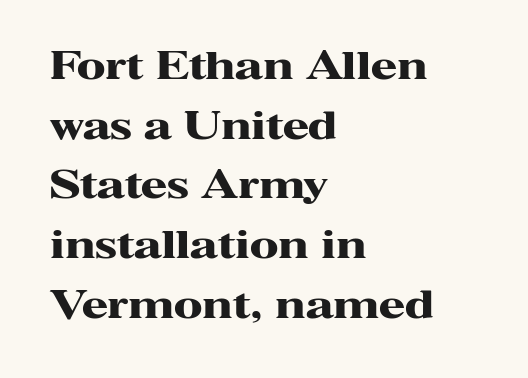
Q: Is the text bold? A: Yes.
Q: Is the text italic (slanted)? A: No, it is upright.
Q: Is the typeface a serif or a sans-serif typeface? A: Serif.
Q: Is the text underlined? A: No.
Q: How is the paragraph aligned? A: Left-aligned.
Q: Is the spacing between letters normal or unusually wide? A: Normal.
Q: Is the spacing between lines tight, normal or loose? A: Normal.
Q: Width (condensed, normal, or wide)? A: Wide.
Q: Stroke contrast? A: High.
Q: x-height? A: Medium.
Q: Monospaced? A: No.
